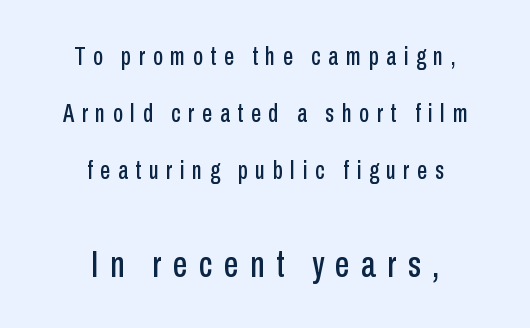
{"serif": "no", "italic": "no", "width": "condensed", "stroke_contrast": "low", "x_height": "medium", "monospaced": "no", "underline": "no", "align": "center", "line_spacing": "loose", "line_spacing_ratio": 2.28, "letter_spacing": "wide", "letter_spacing_em": 0.31, "larger_block": "second", "size_ratio": 1.48, "glyph_px": 37}
